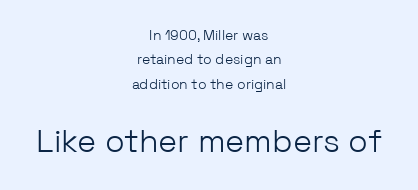
The image shows 32 px light sans-serif type, upright; set centered, line spacing 1.75x, normal letter spacing, not underlined; the second (bottom) block is 2.29x larger; low stroke contrast and a medium x-height.
